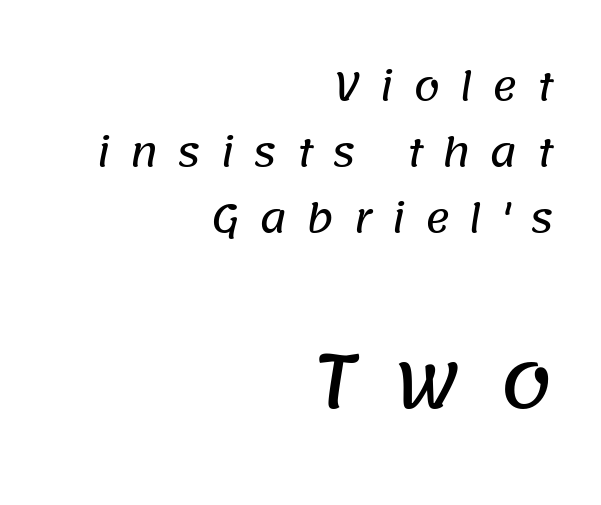
{"serif": "no", "width": "normal", "stroke_contrast": "low", "x_height": "large", "monospaced": "no", "underline": "no", "align": "right", "line_spacing_ratio": 1.74, "letter_spacing": "wide", "letter_spacing_em": 0.5, "larger_block": "second", "size_ratio": 1.97, "glyph_px": 75}
